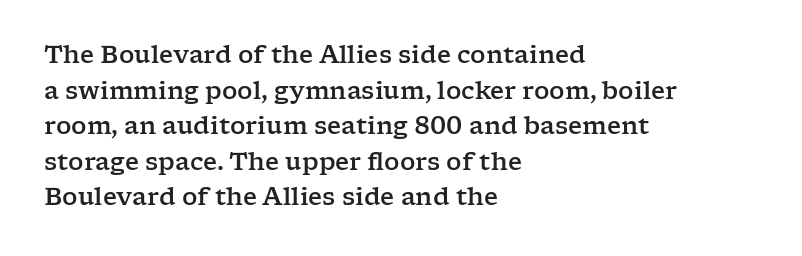
Q: Is the text italic (slanted)? A: No, it is upright.
Q: Is the text underlined? A: No.
Q: How is the paragraph aligned? A: Left-aligned.
Q: Is the spacing between letters normal or unusually wide? A: Normal.
Q: Is the spacing between lines tight, normal or loose? A: Normal.
